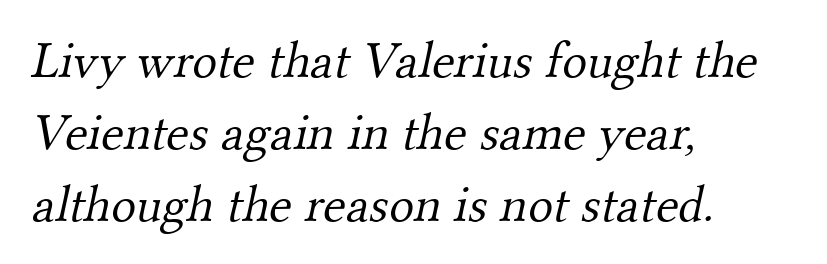
Q: Is the text bold? A: No.
Q: Is the typeface a serif or a sans-serif typeface? A: Serif.
Q: Is the text underlined? A: No.
Q: How is the paragraph aligned? A: Left-aligned.
Q: Is the spacing between letters normal or unusually wide? A: Normal.
Q: Is the spacing between lines tight, normal or loose? A: Normal.
Q: Width (condensed, normal, or wide)? A: Normal.
Q: Stroke contrast? A: Medium.
Q: x-height? A: Small.
Q: Monospaced? A: No.
